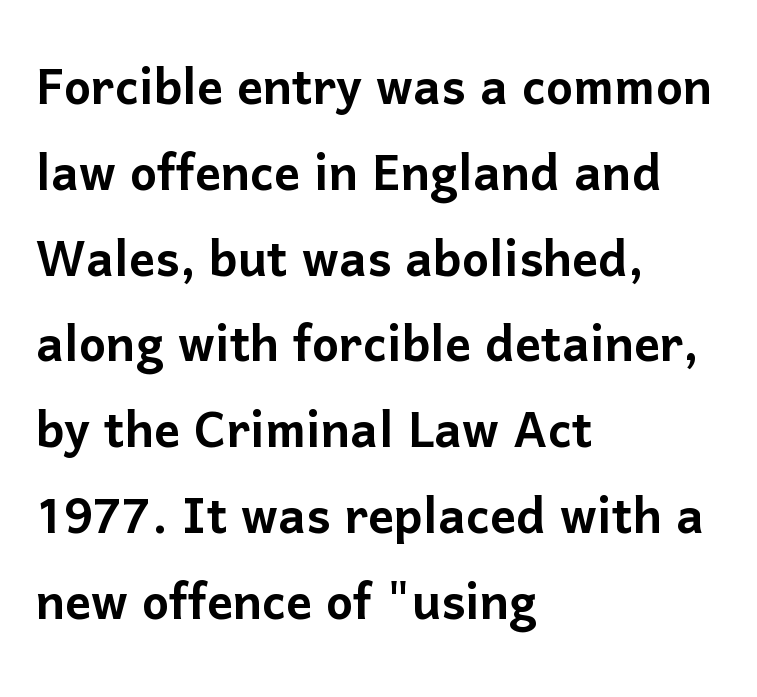
Q: Is the text italic (slanted)? A: No, it is upright.
Q: Is the typeface a serif or a sans-serif typeface? A: Sans-serif.
Q: Is the text underlined? A: No.
Q: How is the paragraph aligned? A: Left-aligned.
Q: Is the spacing between letters normal or unusually wide? A: Normal.
Q: Is the spacing between lines tight, normal or loose? A: Normal.
Q: Width (condensed, normal, or wide)? A: Normal.
Q: Stroke contrast? A: Low.
Q: x-height? A: Medium.
Q: Monospaced? A: No.
